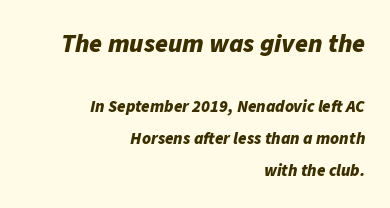
Q: Is the text bold? A: Yes.
Q: Is the text italic (slanted)? A: Yes, it leans right by about 11 degrees.
Q: Is the text underlined? A: No.
Q: How is the paragraph aligned? A: Right-aligned.
Q: Is the spacing between letters normal or unusually wide? A: Normal.
Q: Which block of text is set in a larger size, the first (top) or the second (bottom)? A: The first (top) one.
